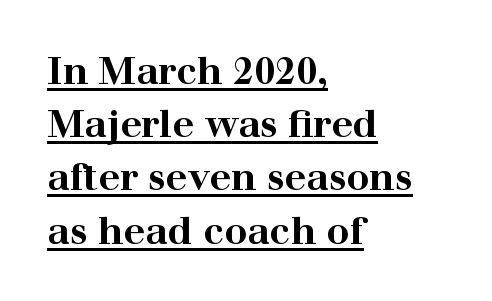
Like a heading marked for emphasis, these lines bear an underscore. Heavy, bold letterforms. Every stem runs plumb, perpendicular to the baseline. No extra tracking has been applied to these lines. In CSS terms this would be text-align: left. Baseline-to-baseline distance is the conventional proportion of letter height.
